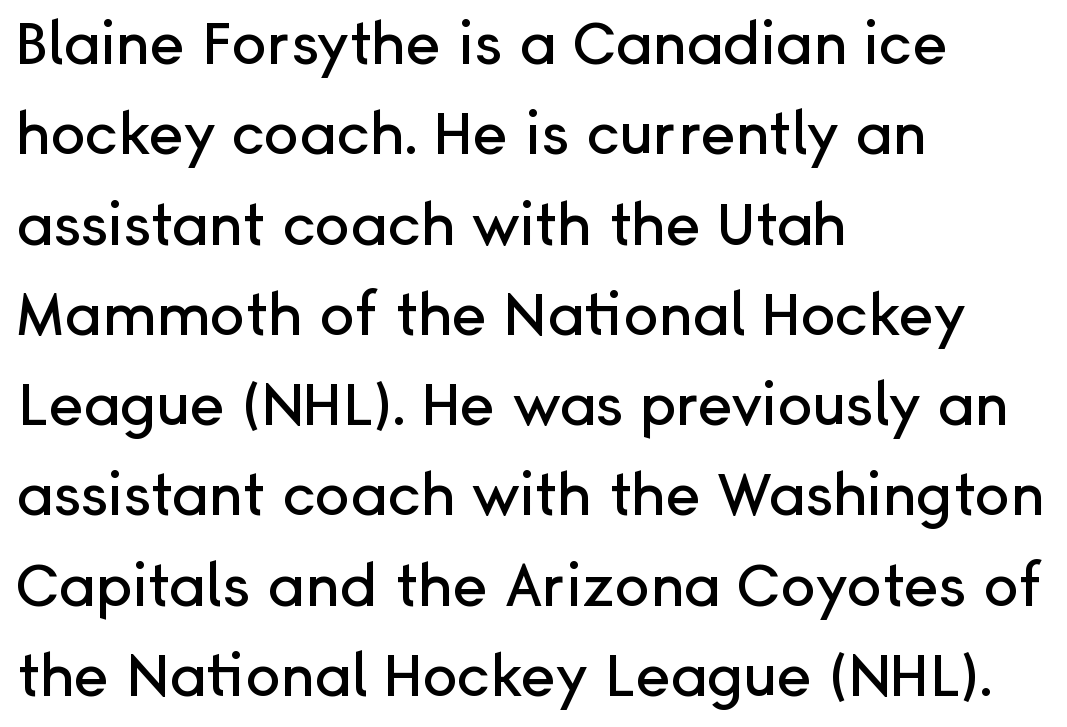
The image shows 59 px sans-serif type, upright; set left-aligned, normal line spacing (1.53x), normal letter spacing, not underlined; low stroke contrast and a medium x-height.
